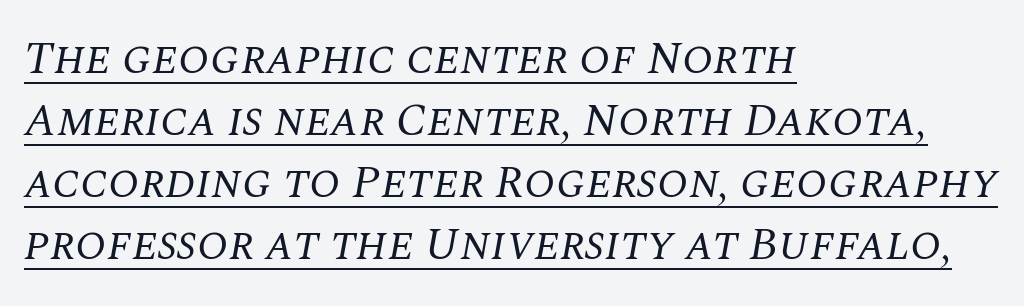
These lines were composed using italics. Do the characters align in a grid? No, the font is proportional. Is the type heavy? It reads as light-to-regular instead. Is there much room between lines? A standard amount, neither cramped nor airy. Old-style or modern, the face here clearly has serifs.
